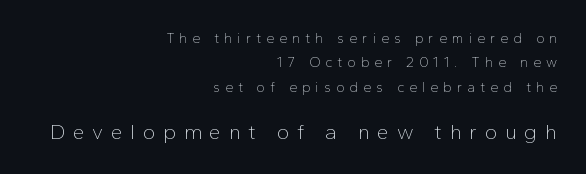
The image shows 21 px text type, upright; set right-aligned, line spacing 1.74x, unusually wide letter spacing (+0.37 em), not underlined; the second (bottom) block is 1.5x larger.
